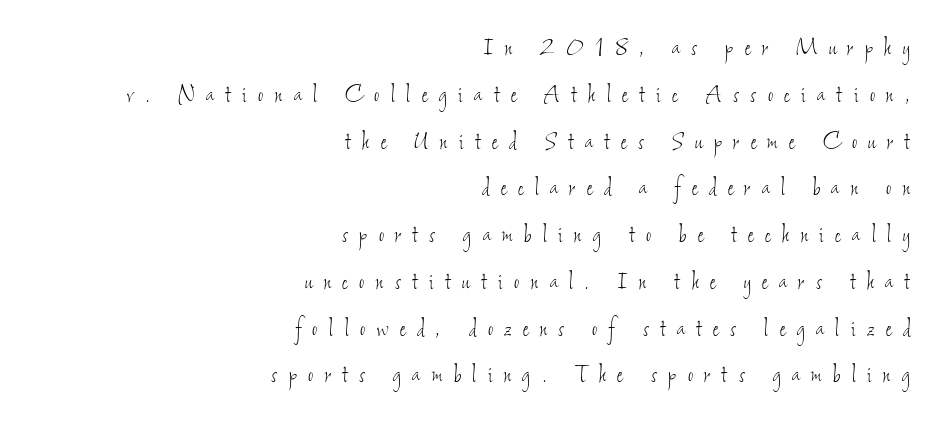
The image shows 28 px thin, condensed type; set right-aligned, normal line spacing (1.67x), unusually wide letter spacing (+0.41 em), not underlined; low stroke contrast and a small x-height.
